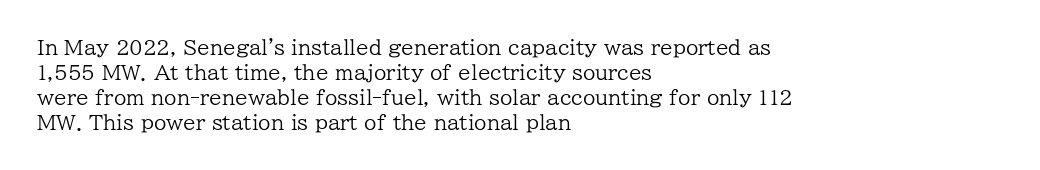
Q: Is the text bold? A: No.
Q: Is the text italic (slanted)? A: No, it is upright.
Q: Is the text underlined? A: No.
Q: How is the paragraph aligned? A: Left-aligned.
Q: Is the spacing between letters normal or unusually wide? A: Normal.
Q: Is the spacing between lines tight, normal or loose? A: Normal.
